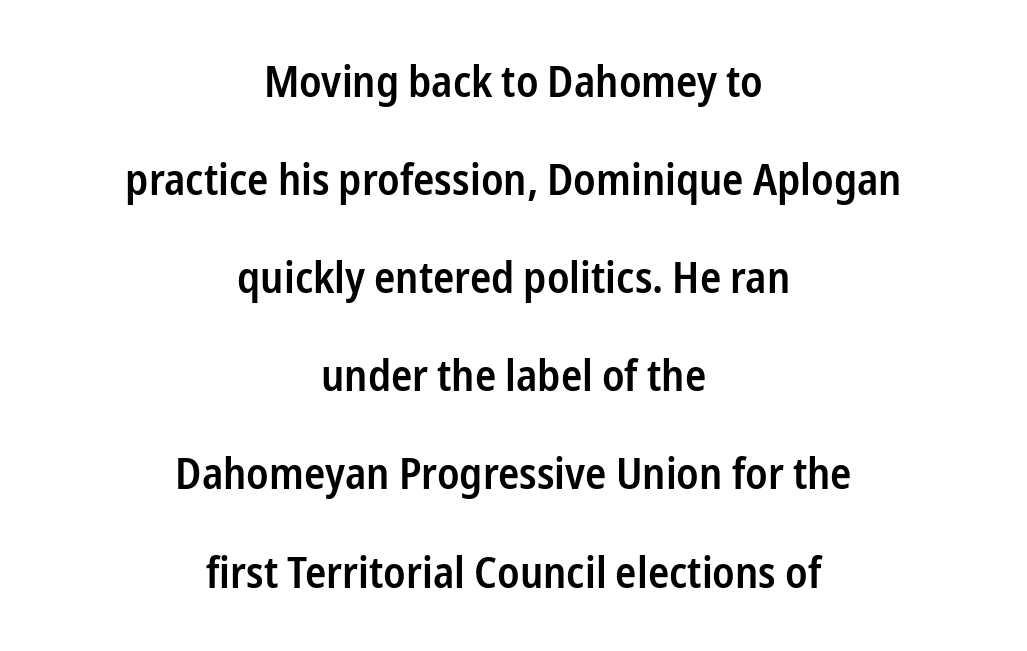
The image shows 44 px semibold, condensed sans-serif type, upright; set centered, loose line spacing (2.23x), normal letter spacing, not underlined; low stroke contrast and a medium x-height.
